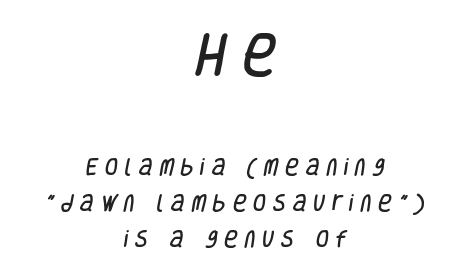
The image shows 47 px condensed sans-serif type; set centered, line spacing 1.89x, unusually wide letter spacing (+0.35 em), not underlined; the first (top) block is 2.47x larger; low stroke contrast and a large x-height.
